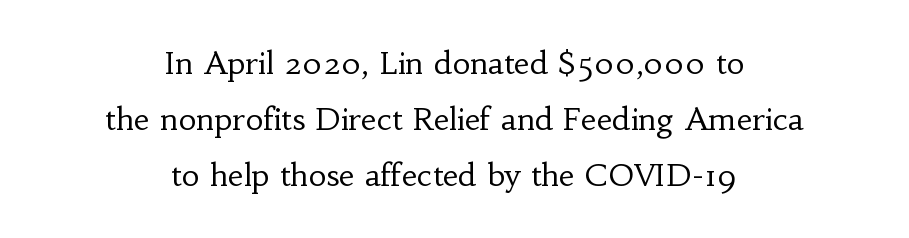
{"serif": "yes", "italic": "no", "bold": "no", "weight": "regular", "width": "normal", "stroke_contrast": "low", "x_height": "small", "monospaced": "no", "underline": "no", "align": "center", "line_spacing_ratio": 1.8, "letter_spacing": "normal", "letter_spacing_em": 0.0, "glyph_px": 31}
